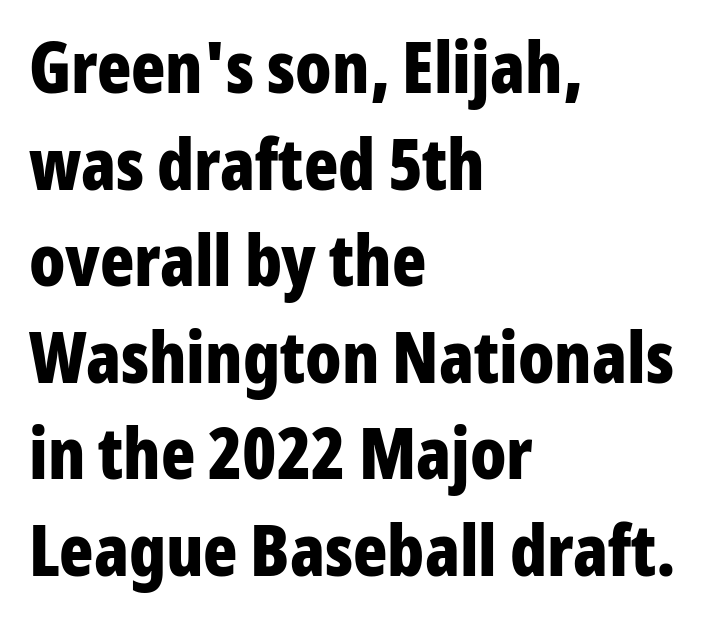
The passage shown is typed in a proportional face where columns would drift. Rendered with straight, roman letterforms. The face used here is a sans, in the tradition of grotesques and geometrics. The specimen omits any rule beneath the text block's lines. Default kerning and tracking; the words read as compact shapes.
